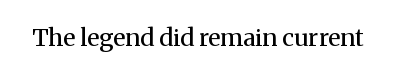
Only glyphs here, with clear space below each row. Notice how the stems are strictly vertical — no italics here. Between one letter and the next there's only the usual sliver of space. Is this a heavy cut? Hardly; it is regular or lighter.
